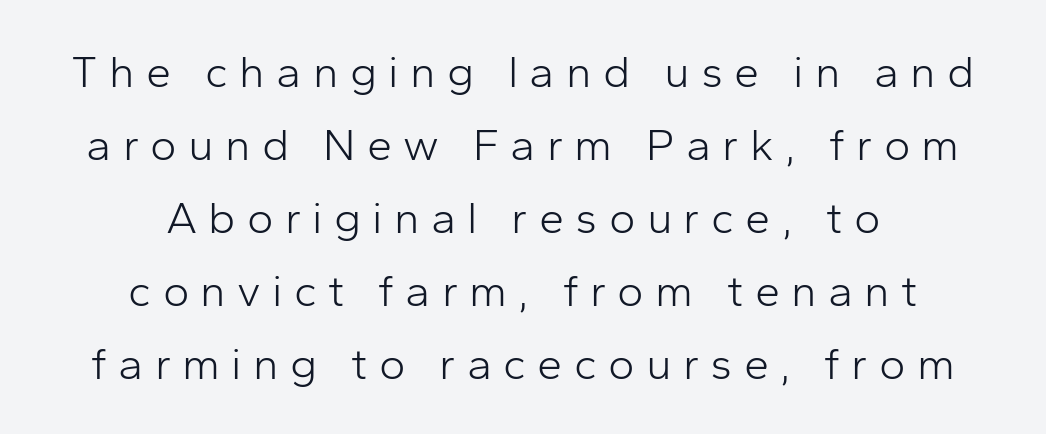
The baseline area is clear. The passage shown stacks its lines at a standard gap. Spacing verdict: proportional, widths tailored to each character. When letters stand straight like this, we call the style roman or upright. Layout note: lines centered.
